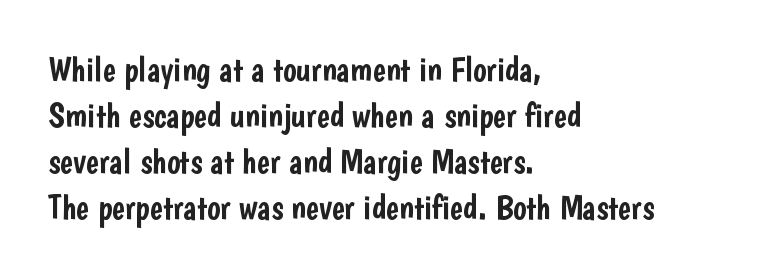
{"serif": "no", "italic": "no", "width": "condensed", "stroke_contrast": "low", "x_height": "medium", "monospaced": "no", "underline": "no", "align": "left", "line_spacing": "normal", "line_spacing_ratio": 1.31, "letter_spacing": "normal", "letter_spacing_em": 0.0, "glyph_px": 35}
